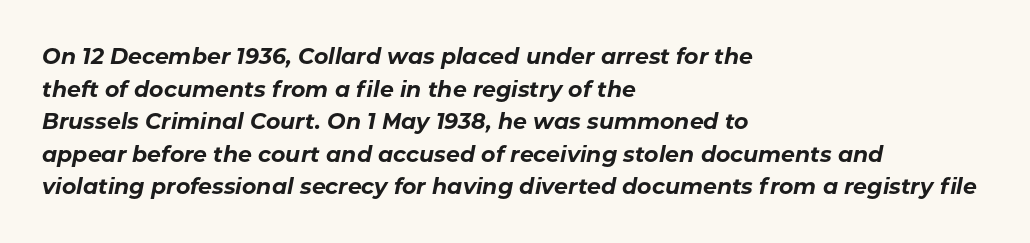
{"italic": "yes", "lean": "right", "slant_degrees": 11, "bold": "yes", "underline": "no", "align": "left", "line_spacing": "normal", "line_spacing_ratio": 1.48, "letter_spacing": "normal", "letter_spacing_em": 0.0, "glyph_px": 22}
